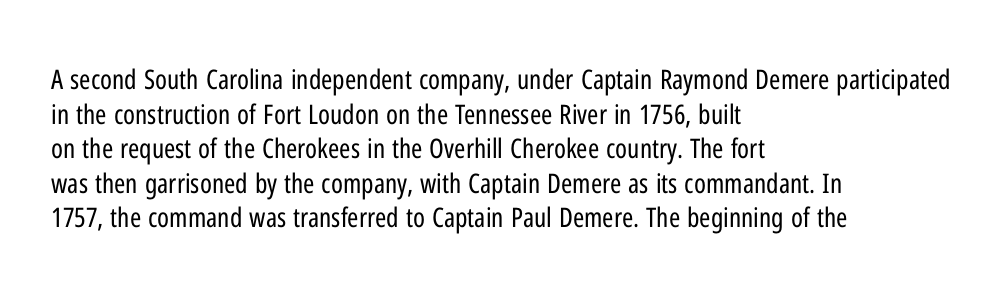
The image shows 27 px text type, upright; set left-aligned, normal line spacing (1.28x), normal letter spacing, not underlined.
